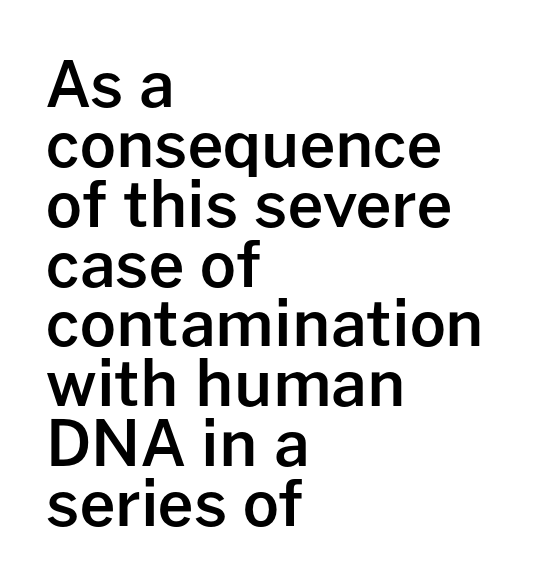
Here the designer chose a conventional face with non-uniform glyph widths. Leading is clearly below the norm, producing a dense column. Decoration check: the copy has no underline. Font category for this specimen: sans-serif.
